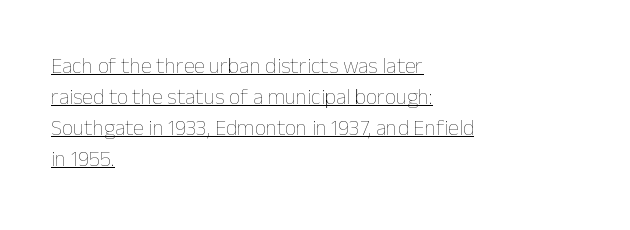
You can see a thin bar hugging the bottom of the glyphs. Interline gaps are of average width in this sample. Leftover space on each line is placed entirely after the last word. This is not heavy type; no bold has been used. In terms of posture, this sample is upright.
